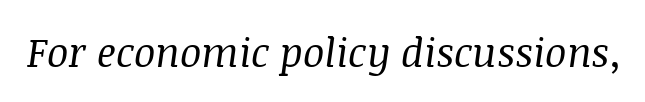
The image shows 40 px regular-weight serif type, italic (leaning right); set normal letter spacing, not underlined; medium stroke contrast and a large x-height.
